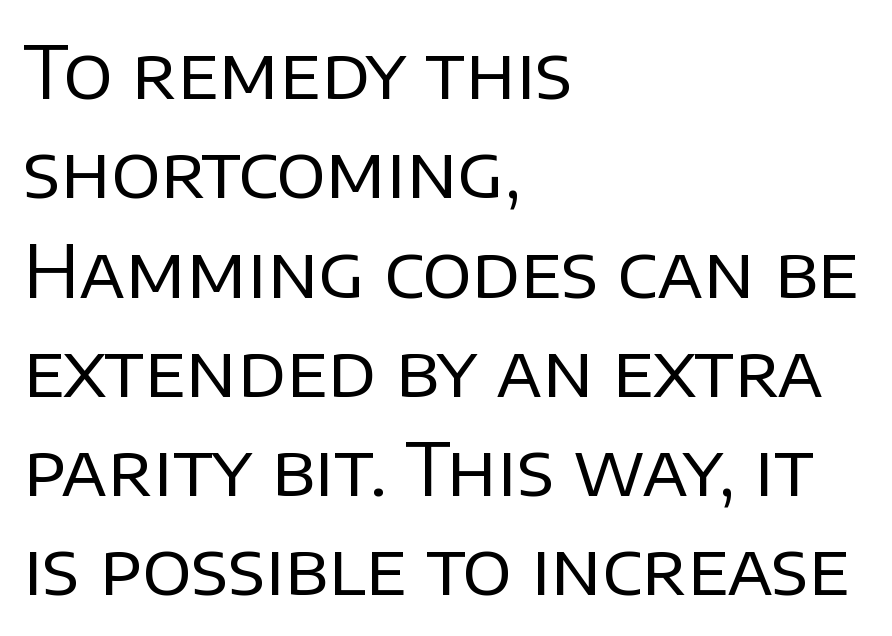
The image shows 73 px regular-weight sans-serif type, upright; set left-aligned, normal line spacing (1.36x), normal letter spacing, not underlined; low stroke contrast and a large x-height.
